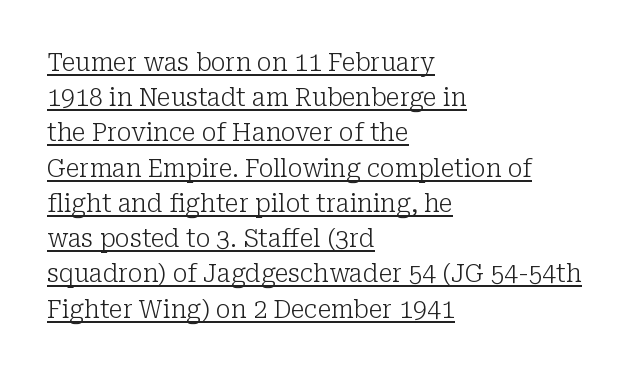
{"italic": "no", "bold": "no", "underline": "yes", "align": "left", "line_spacing": "normal", "line_spacing_ratio": 1.41, "letter_spacing": "normal", "letter_spacing_em": 0.0, "glyph_px": 25}
